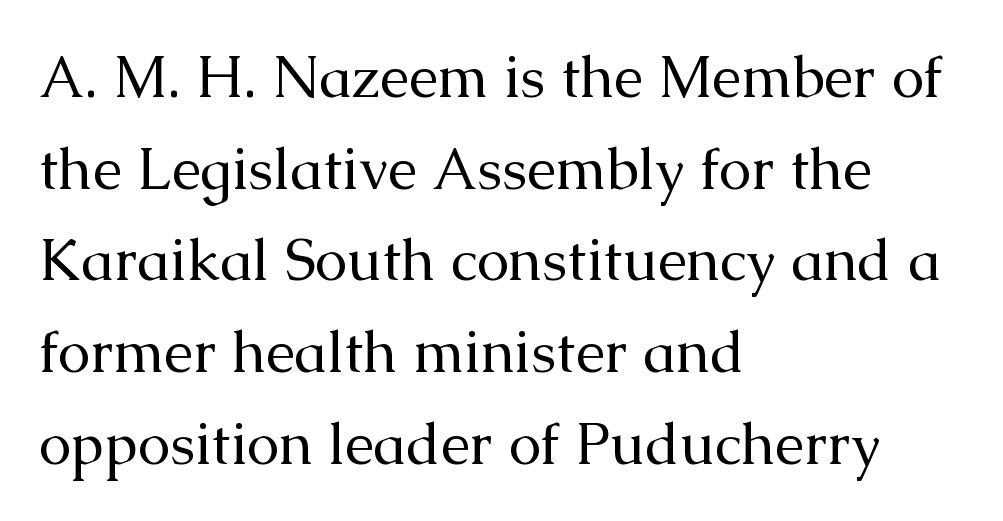
Words appear dense and cohesive because spacing is normal. Line spacing here is normal. Posture: upright roman. Character widths vary here, with narrow letters taking less room than wide ones.
